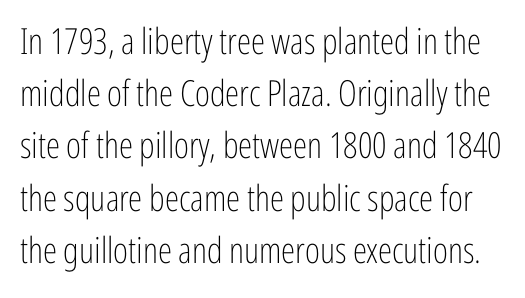
Q: Is the text bold? A: No.
Q: Is the text italic (slanted)? A: No, it is upright.
Q: Is the typeface a serif or a sans-serif typeface? A: Sans-serif.
Q: Is the text underlined? A: No.
Q: Is the spacing between letters normal or unusually wide? A: Normal.
Q: Is the spacing between lines tight, normal or loose? A: Normal.
Q: Width (condensed, normal, or wide)? A: Condensed.
Q: Stroke contrast? A: Low.
Q: x-height? A: Medium.
Q: Monospaced? A: No.
